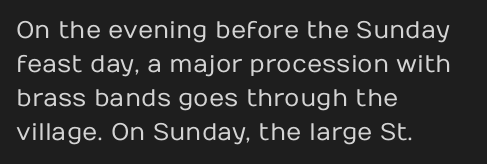
The image shows 24 px text type, upright; set left-aligned, normal line spacing (1.42x), normal letter spacing, not underlined.
